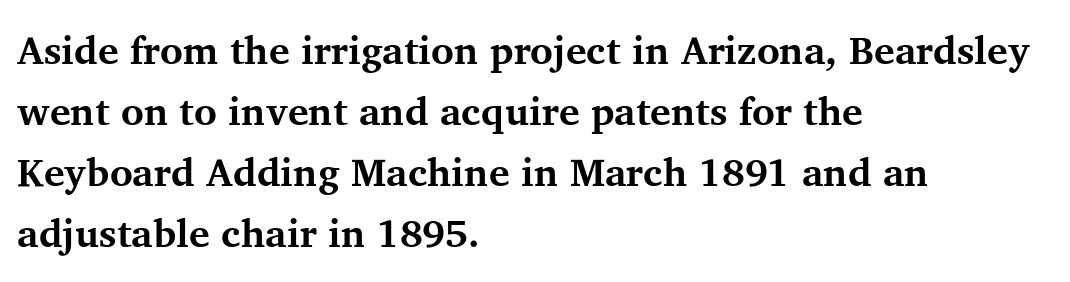
{"serif": "yes", "italic": "no", "bold": "yes", "weight": "bold", "width": "normal", "stroke_contrast": "medium", "x_height": "medium", "monospaced": "no", "underline": "no", "align": "left", "line_spacing": "normal", "line_spacing_ratio": 1.56, "letter_spacing": "normal", "letter_spacing_em": 0.0, "glyph_px": 39}
